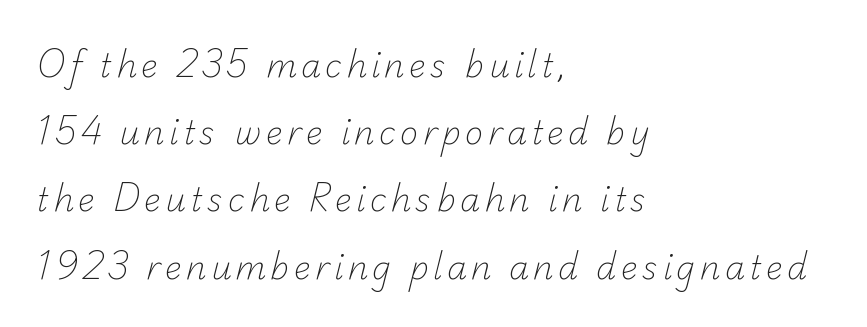
How would I describe the line gaps? Wide and relaxed. The font sits on the lighter half of the weight spectrum, regular included. Teacher's note: observe the even left margin — that is flush-left alignment. Just letters on the line, the space beneath them empty. Each letter keeps its own natural width here, so spacing adapts to shape. To sum up the face: it is a sans, with no serifs.
